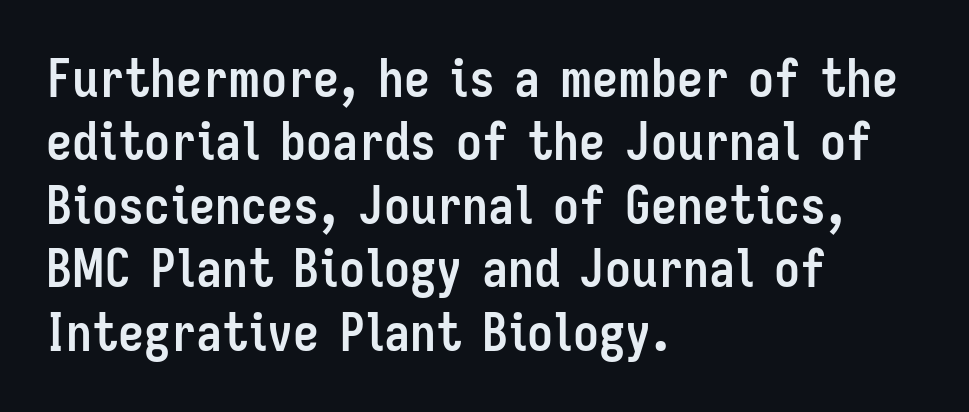
The image shows 52 px semibold, condensed sans-serif type, upright; set left-aligned, line spacing 1.22x, normal letter spacing, not underlined; low stroke contrast and a medium x-height.
